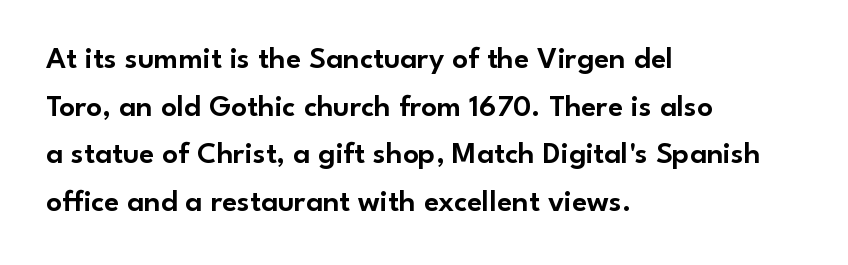
{"serif": "no", "italic": "no", "width": "normal", "stroke_contrast": "low", "x_height": "small", "monospaced": "no", "underline": "no", "align": "left", "line_spacing": "normal", "line_spacing_ratio": 1.54, "letter_spacing": "normal", "letter_spacing_em": 0.0, "glyph_px": 31}
